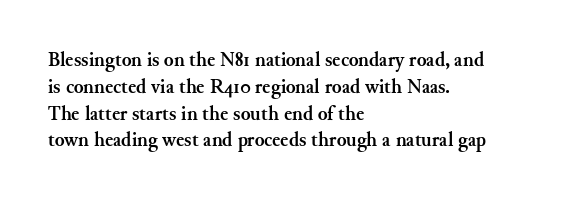
Q: Is the text bold? A: Yes.
Q: Is the text italic (slanted)? A: No, it is upright.
Q: Is the text underlined? A: No.
Q: How is the paragraph aligned? A: Left-aligned.
Q: Is the spacing between letters normal or unusually wide? A: Normal.
Q: Is the spacing between lines tight, normal or loose? A: Normal.
